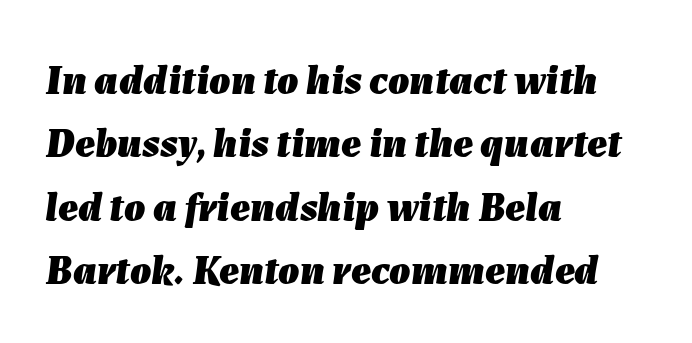
These lines are rendered in a variable-pitch font. If you drew a line through each stem, it would be angled. These lines are set flush left with a ragged right edge. The rendering keeps characters at their native spacing.
